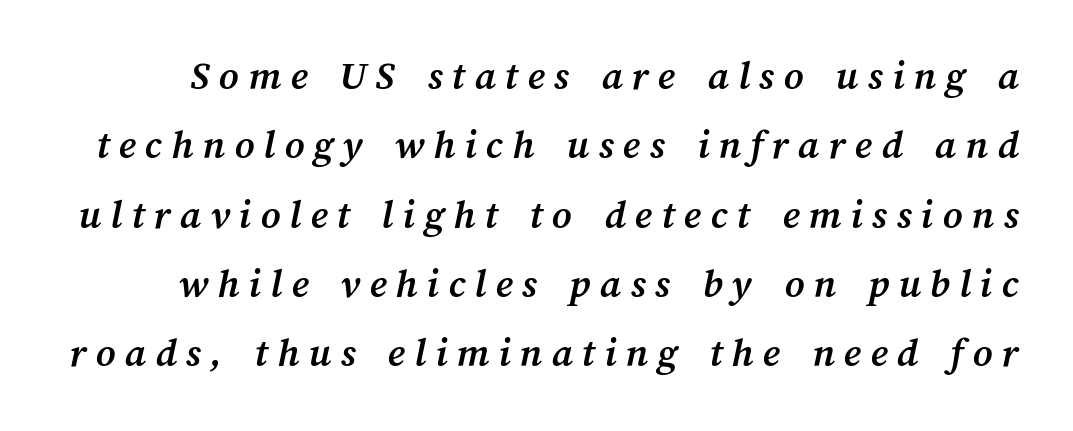
The rendering uses a bold face; every stroke is thick and dark. Compared with typical body copy, the letter spacing here is much looser. The string is rendered with underlining switched off. Quick note: interline space is typical. Do the characters align in a grid? No, the font is proportional.
